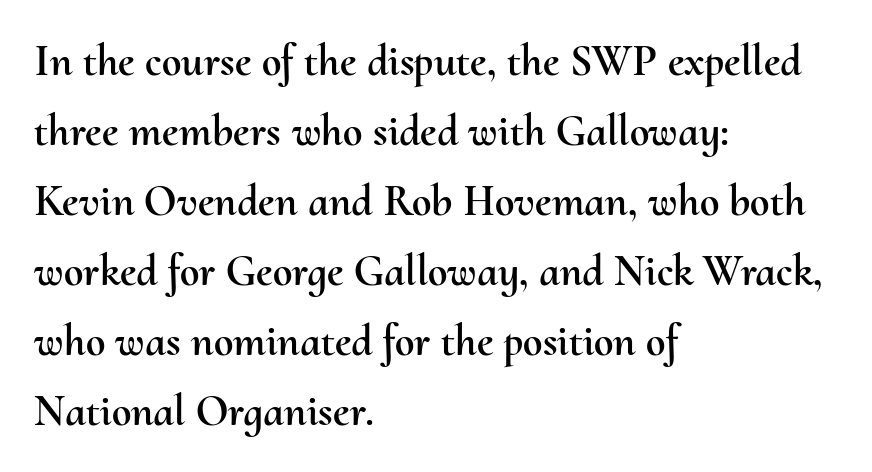
The image shows 44 px text type, upright; set left-aligned, normal line spacing (1.59x), normal letter spacing, not underlined; medium stroke contrast and a small x-height.
